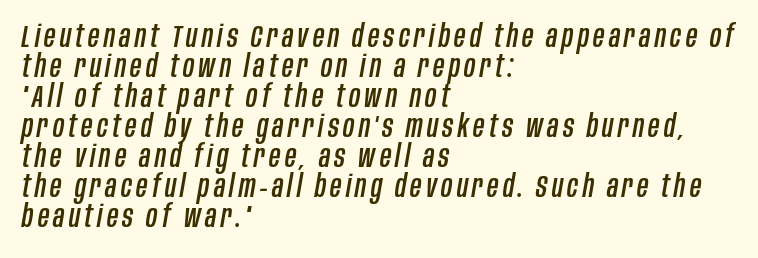
Q: Is the text italic (slanted)? A: Yes, it leans right by about 10 degrees.
Q: Is the text underlined? A: No.
Q: How is the paragraph aligned? A: Left-aligned.
Q: Is the spacing between lines tight, normal or loose? A: Tight.
Q: Width (condensed, normal, or wide)? A: Condensed.
Q: Stroke contrast? A: Low.
Q: x-height? A: Large.
Q: Monospaced? A: No.
